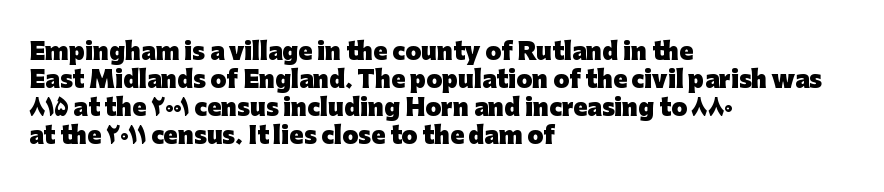
Q: Is the text bold? A: Yes.
Q: Is the text italic (slanted)? A: No, it is upright.
Q: Is the text underlined? A: No.
Q: How is the paragraph aligned? A: Left-aligned.
Q: Is the spacing between letters normal or unusually wide? A: Normal.
